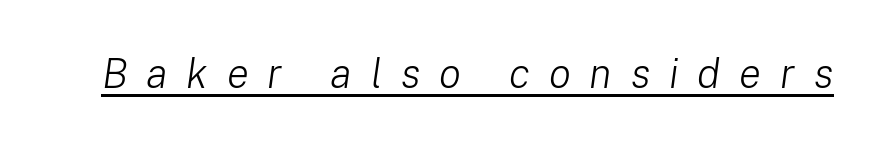
No letter is thick-stroked: the sample isn't bold. You can tell it's italic because the verticals aren't actually vertical. This is underlined copy, the kind a proofreader might mark for attention. Here the designer chose a conventional face with non-uniform glyph widths. Compared with typical body copy, the letter spacing here is much looser.
